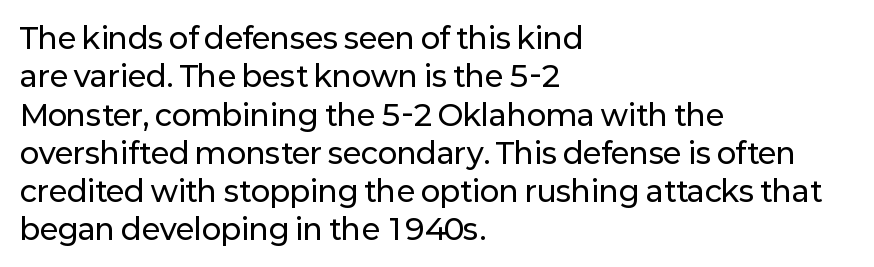
Baseline-to-baseline distance is the conventional proportion of letter height. This sample is left-justified, so line endings fall wherever the words run out. The face used here is proportionally spaced, like ordinary book or web type. Has an underline been added? It has not. In terms of letterform style, serifs are entirely absent. Style check: upright.
